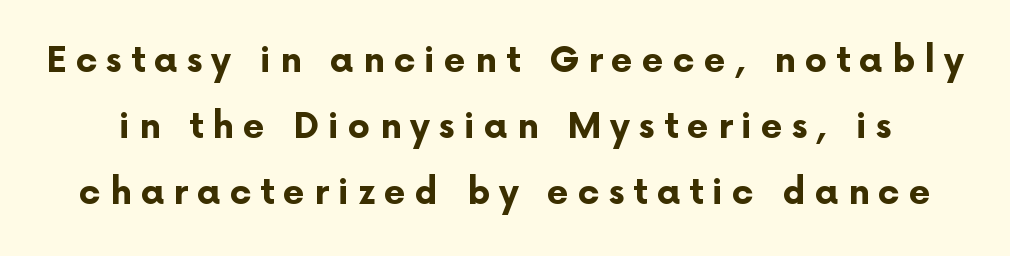
The image shows 35 px bold sans-serif type, upright; set line spacing 1.89x, unusually wide letter spacing (+0.26 em), not underlined; low stroke contrast and a medium x-height.
